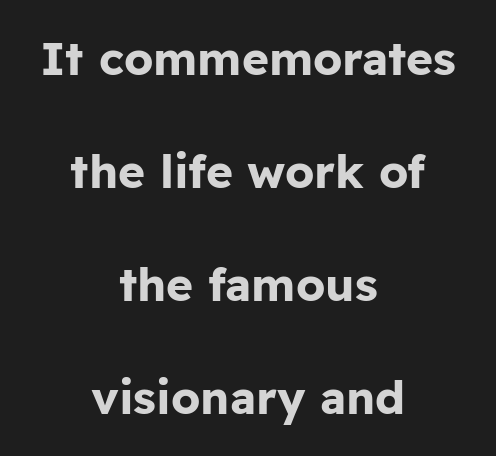
{"serif": "no", "italic": "no", "bold": "yes", "weight": "bold", "width": "normal", "stroke_contrast": "low", "x_height": "medium", "monospaced": "no", "underline": "no", "align": "center", "line_spacing": "loose", "line_spacing_ratio": 2.46, "letter_spacing": "normal", "letter_spacing_em": 0.0, "glyph_px": 46}
